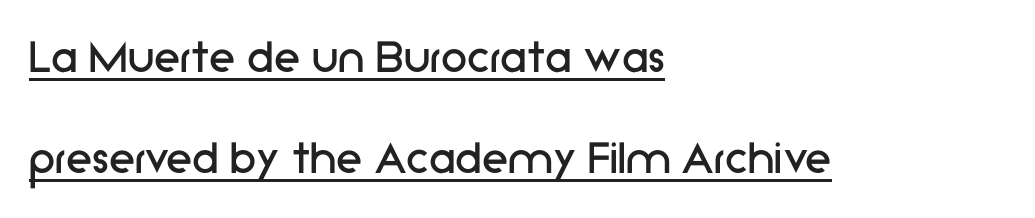
Stroke terminals: plain, sans-serif. The letterforms sit shoulder to shoulder at normal distance. Spacing verdict: proportional, widths tailored to each character. Where is the straight margin? On the left. Glance below the letters and you will spot a drawn line. The space between consecutive lines is lavish.
